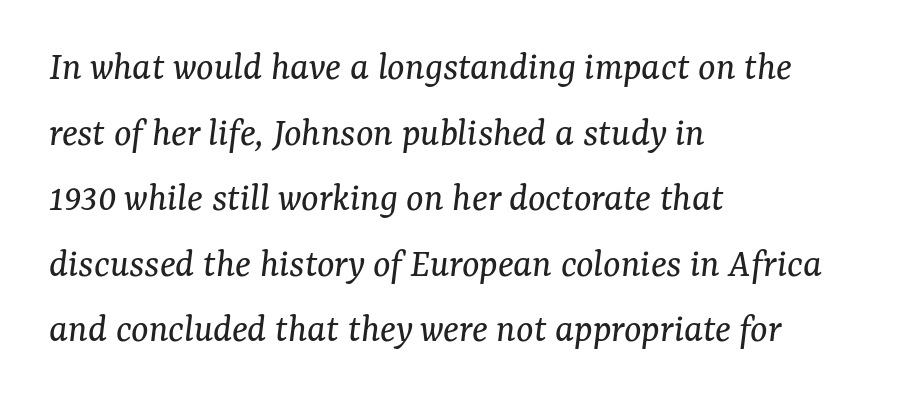
The image shows 41 px regular-weight serif type, italic (leaning right); set left-aligned, normal line spacing (1.6x), normal letter spacing, not underlined; medium stroke contrast and a medium x-height.
